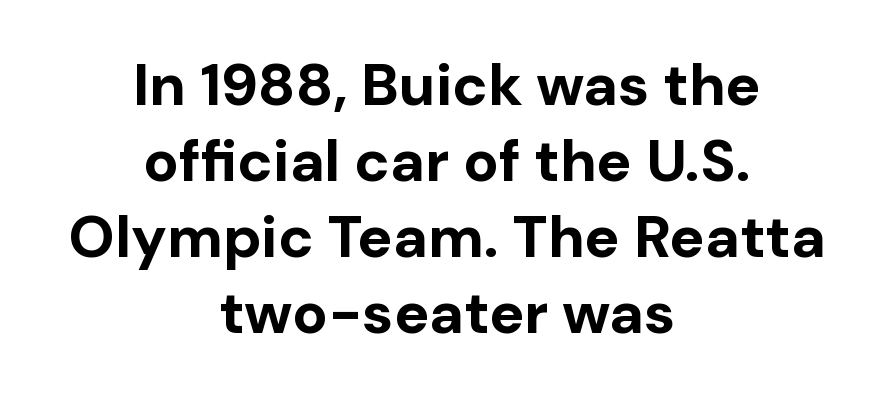
{"serif": "no", "italic": "no", "bold": "yes", "weight": "bold", "width": "normal", "stroke_contrast": "low", "x_height": "medium", "monospaced": "no", "underline": "no", "align": "center", "line_spacing": "normal", "line_spacing_ratio": 1.29, "letter_spacing": "normal", "letter_spacing_em": 0.0, "glyph_px": 59}
